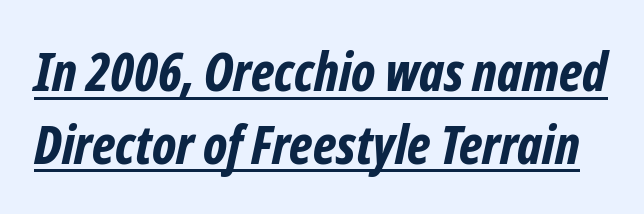
The image shows 53 px bold, condensed type, italic (leaning right); set normal line spacing (1.37x), normal letter spacing, underlined; low stroke contrast and a medium x-height.
